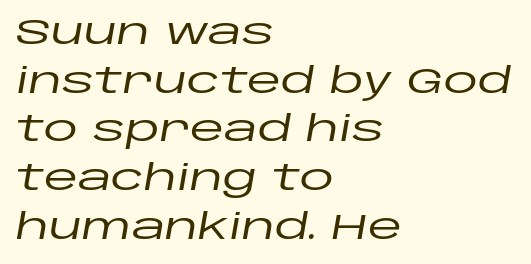
The image shows 35 px wide type, italic (leaning right); set left-aligned, normal line spacing (1.39x), normal letter spacing, not underlined; low stroke contrast and a large x-height.
